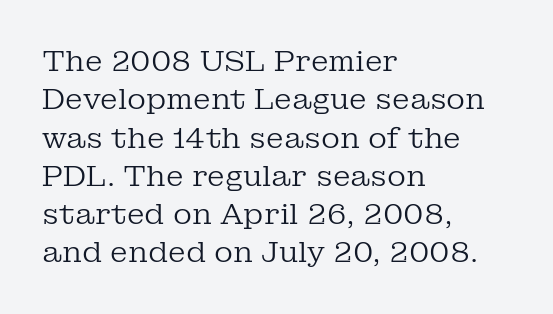
The image shows 29 px regular-weight serif type, upright; set left-aligned, normal line spacing (1.32x), normal letter spacing, not underlined; low stroke contrast and a medium x-height.
